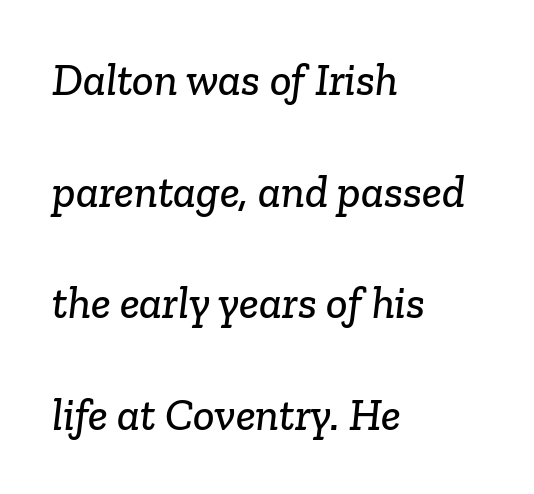
Is the letter spacing exaggerated? No — it looks like the ordinary default. What's the leading like? Stretched, with rows far apart. Are there feet on the stems? There are — it's a serif. The strip under each line holds only bare page. This sample has the flowing, uneven cadence of proportional lettering.
